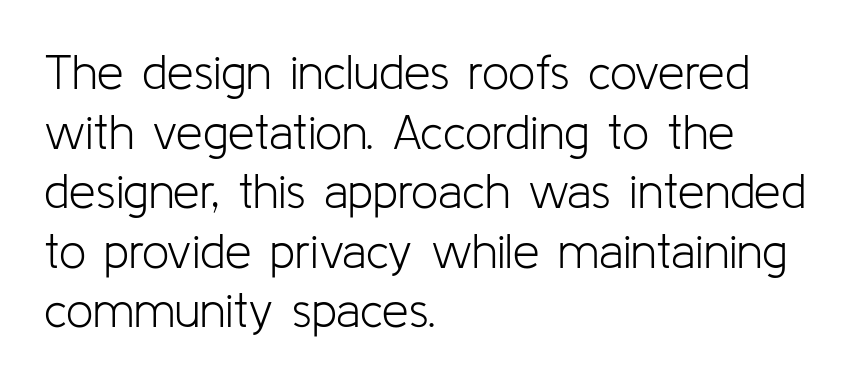
Compared with a centered layout, this one pins lines to the left instead. The line texture is even and compact thanks to regular tracking. You could not count columns in this text — the font is proportionally spaced. Clear beneath every line of the passage. The strokes are not fattened; the text isn't bold.
